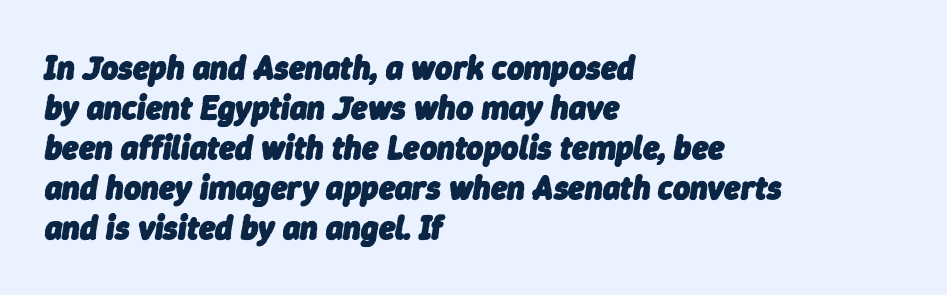
Each letter keeps its own natural width here, so spacing adapts to shape. One-word summary of the alignment: left. Lines of text with bare space underneath. The glyphs look as if they've been sheared to an angle. Caption: standard tracking, unaltered. Caption: bold face, heavy strokes.
